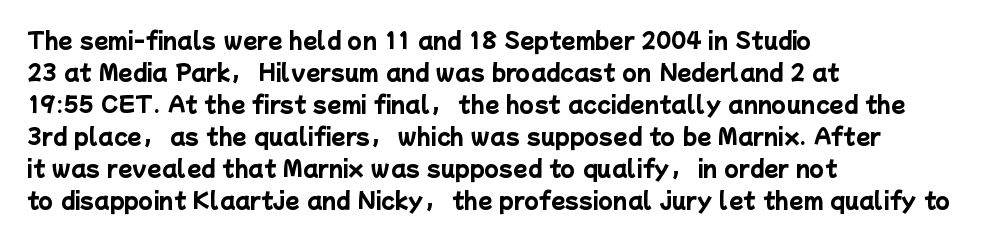
The image shows 21 px bold type; set left-aligned, normal line spacing (1.52x), normal letter spacing, not underlined.
